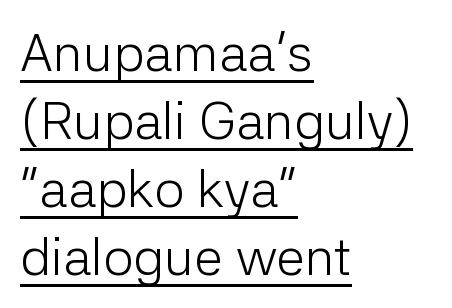
Letters have the restrained weight of plain body copy at most. Glance below the letters and you will spot a drawn line. Spacing verdict: proportional, widths tailored to each character. Does the type have serifs? No, each stem ends abruptly.
